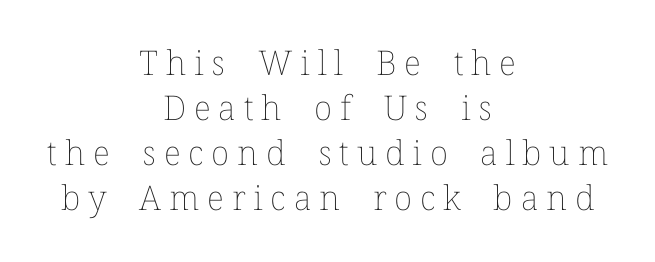
The image shows 34 px thin type, upright; set centered, normal line spacing (1.32x), unusually wide letter spacing (+0.23 em), not underlined; low stroke contrast and a medium x-height.
